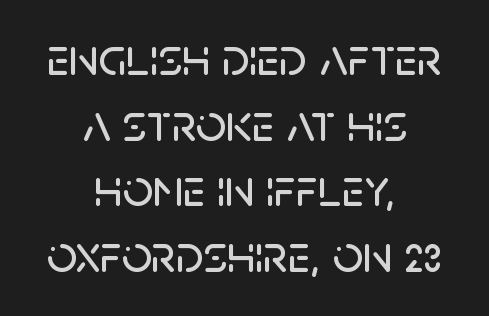
The image shows 53 px sans-serif type, upright; set centered, line spacing 1.24x, normal letter spacing, not underlined; low stroke contrast and a large x-height.
